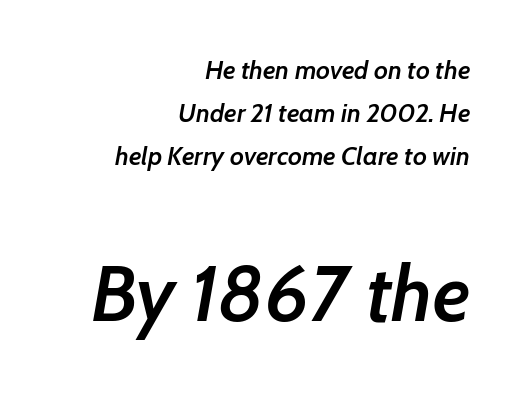
{"italic": "yes", "lean": "right", "slant_degrees": 7, "bold": "semi", "weight": "semibold", "width": "normal", "stroke_contrast": "low", "x_height": "medium", "monospaced": "no", "underline": "no", "align": "right", "line_spacing": "normal", "line_spacing_ratio": 1.66, "letter_spacing": "normal", "letter_spacing_em": 0.0, "larger_block": "second", "size_ratio": 3.0, "glyph_px": 78}
